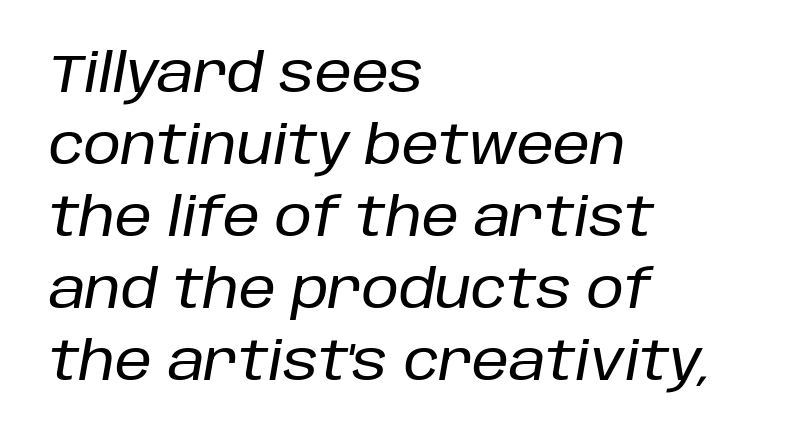
{"italic": "yes", "lean": "right", "slant_degrees": 10, "width": "normal", "stroke_contrast": "low", "x_height": "large", "monospaced": "no", "underline": "no", "align": "left", "line_spacing": "normal", "line_spacing_ratio": 1.36, "letter_spacing": "normal", "letter_spacing_em": 0.0, "glyph_px": 53}
